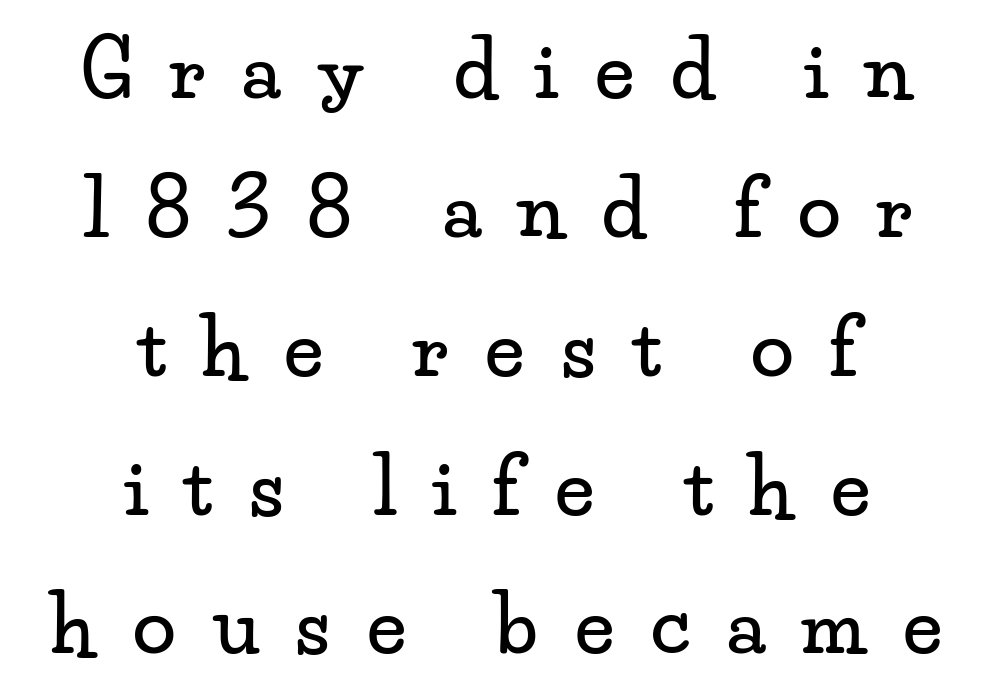
{"serif": "yes", "italic": "no", "width": "wide", "stroke_contrast": "low", "x_height": "small", "monospaced": "no", "underline": "no", "align": "center", "line_spacing_ratio": 1.78, "letter_spacing": "wide", "letter_spacing_em": 0.47, "glyph_px": 78}
